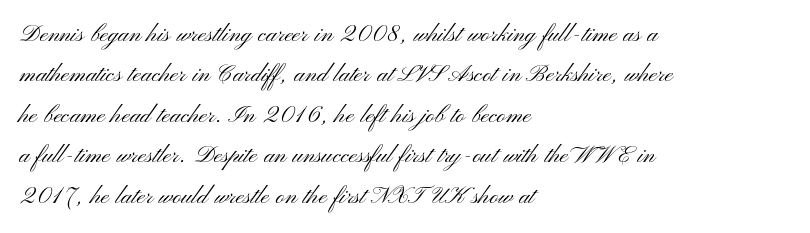
Regular leading. This rendering employs a face without finishing strokes, i.e., a sans-serif. This rendering features lettering with no underline. Spacing between characters is what you'd get straight out of the box. Summary of weight: not heavy and not bold.
